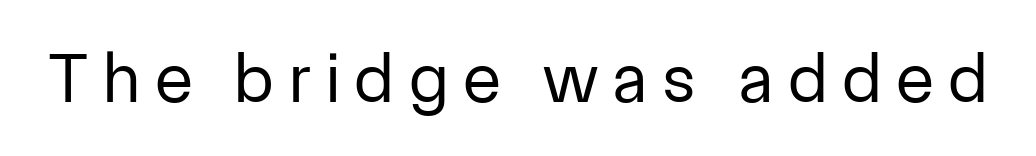
When letters stand straight like this, we call the style roman or upright. Weight: regular or lighter. Spacing between characters has been opened up far beyond the box default. Is this a fixed-width face? No — the glyphs have proportional, varying widths. The text was rendered using a sans face with plain stroke endings.
